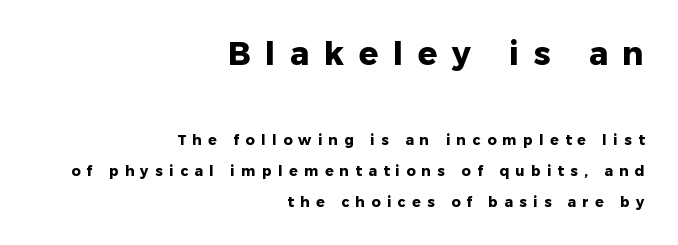
Check under the words: just untouched page. The passage shown begins with its larger block and ends with its smaller one. Line spacing here is loose. Each letter keeps its own natural width here, so spacing adapts to shape.
